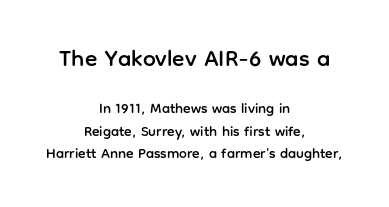
{"italic": "no", "underline": "no", "align": "center", "line_spacing": "normal", "line_spacing_ratio": 1.6, "letter_spacing": "normal", "letter_spacing_em": 0.0, "larger_block": "first", "size_ratio": 1.64, "glyph_px": 23}
